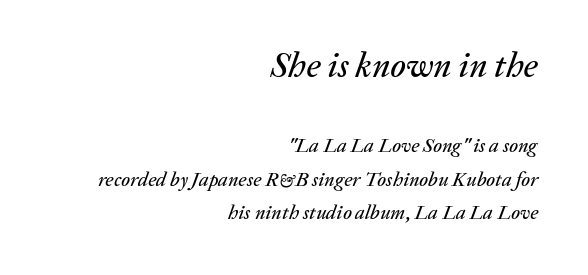
The image shows 35 px text type, italic (leaning right); set right-aligned, normal line spacing (1.67x), normal letter spacing, not underlined; the first (top) block is 1.75x larger; low stroke contrast and a medium x-height.
